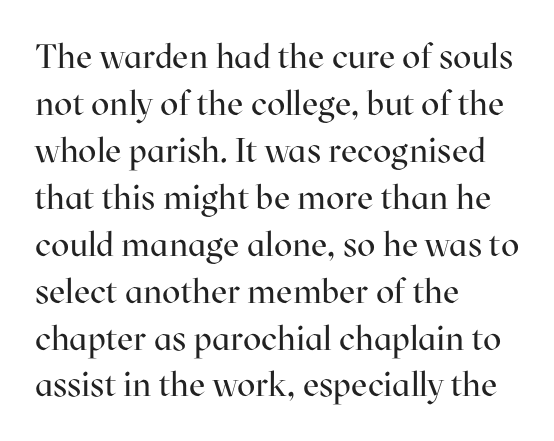
The image shows 34 px regular-weight serif type, upright; set left-aligned, normal line spacing (1.38x), normal letter spacing, not underlined; high stroke contrast and a medium x-height.
